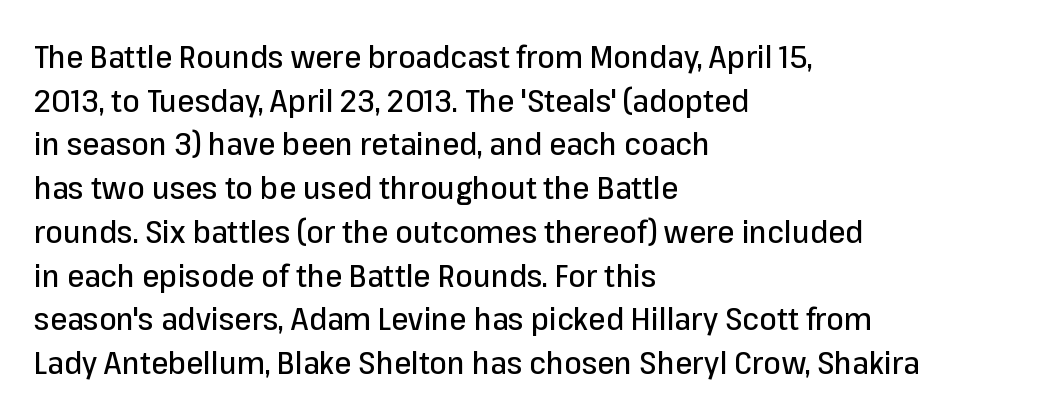
A typesetter would call this leading conventional body-copy spacing. The gaps between neighbouring characters are ordinary and unremarkable. Teacher's note: observe the even left margin — that is flush-left alignment. The passage shown is typed in a proportional face where columns would drift.
